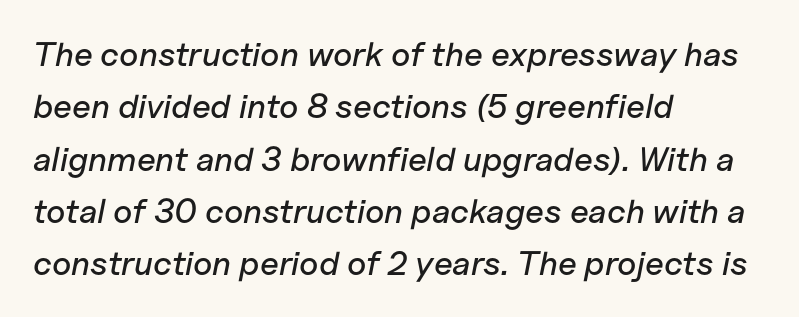
{"italic": "yes", "lean": "right", "slant_degrees": 11, "width": "normal", "stroke_contrast": "low", "x_height": "medium", "monospaced": "no", "underline": "no", "align": "left", "line_spacing": "normal", "line_spacing_ratio": 1.54, "letter_spacing": "normal", "letter_spacing_em": 0.0, "glyph_px": 34}
